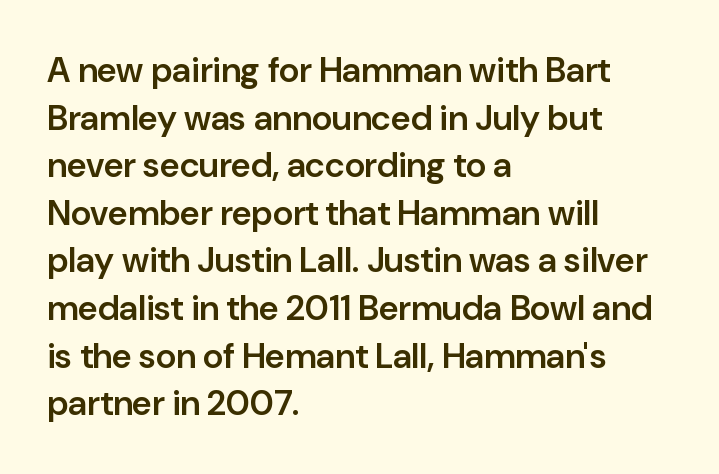
{"serif": "no", "italic": "no", "bold": "semi", "weight": "semibold", "width": "normal", "stroke_contrast": "low", "x_height": "medium", "monospaced": "no", "underline": "no", "align": "left", "line_spacing": "normal", "line_spacing_ratio": 1.36, "letter_spacing": "normal", "letter_spacing_em": 0.0, "glyph_px": 35}
